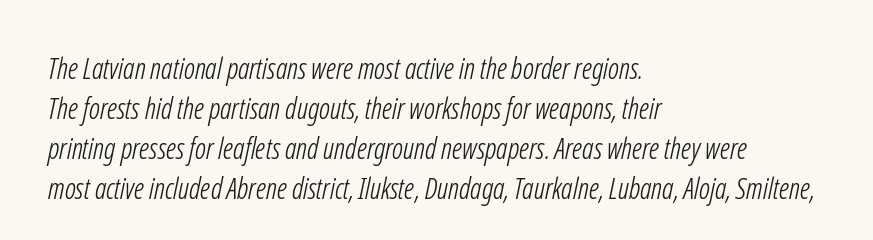
{"serif": "no", "bold": "no", "weight": "light", "width": "condensed", "stroke_contrast": "low", "x_height": "medium", "monospaced": "no", "underline": "no", "align": "left", "line_spacing": "normal", "line_spacing_ratio": 1.38, "letter_spacing": "normal", "letter_spacing_em": 0.0, "glyph_px": 29}
